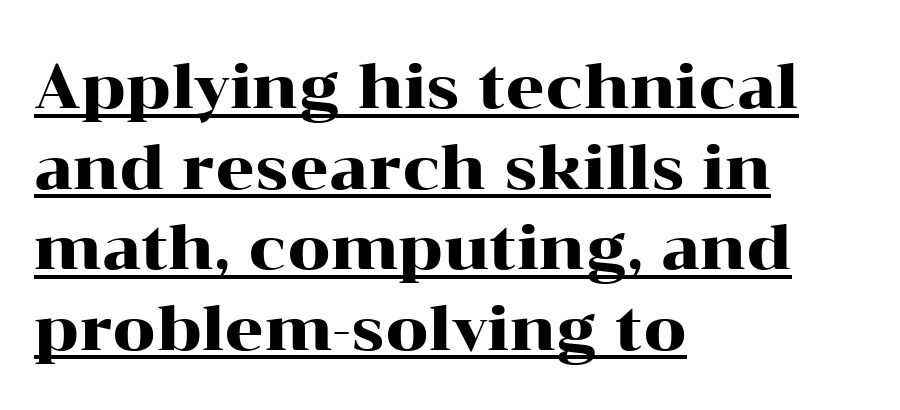
Q: Is the text italic (slanted)? A: No, it is upright.
Q: Is the typeface a serif or a sans-serif typeface? A: Serif.
Q: Is the text underlined? A: Yes.
Q: How is the paragraph aligned? A: Left-aligned.
Q: Is the spacing between letters normal or unusually wide? A: Normal.
Q: Is the spacing between lines tight, normal or loose? A: Normal.
Q: Width (condensed, normal, or wide)? A: Wide.
Q: Stroke contrast? A: High.
Q: x-height? A: Medium.
Q: Monospaced? A: No.
